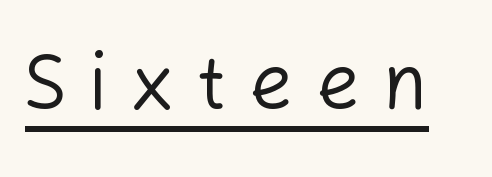
Q: Is the text bold? A: No.
Q: Is the text italic (slanted)? A: No, it is upright.
Q: Is the typeface a serif or a sans-serif typeface? A: Sans-serif.
Q: Is the text underlined? A: Yes.
Q: Is the spacing between letters normal or unusually wide? A: Unusually wide.
Q: Width (condensed, normal, or wide)? A: Normal.
Q: Stroke contrast? A: Low.
Q: x-height? A: Medium.
Q: Monospaced? A: No.
